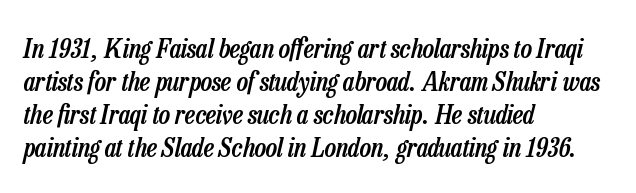
Q: Is the text bold? A: Semi-bold.
Q: Is the text italic (slanted)? A: Yes, it leans right by about 13 degrees.
Q: Is the text underlined? A: No.
Q: How is the paragraph aligned? A: Left-aligned.
Q: Is the spacing between letters normal or unusually wide? A: Normal.
